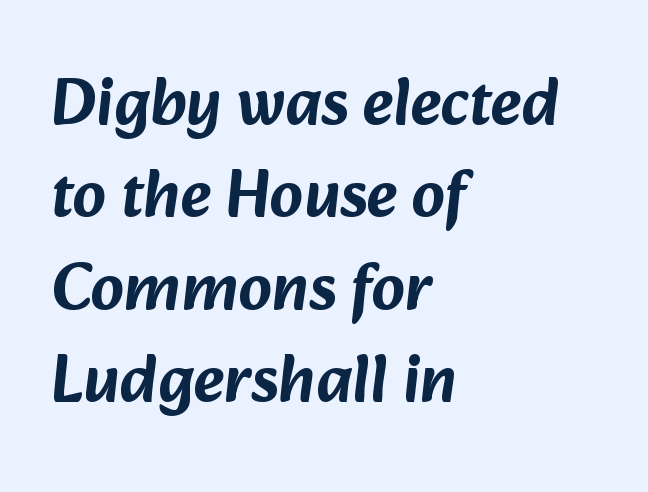
The image shows 66 px sans-serif type; set left-aligned, normal line spacing (1.4x), normal letter spacing, not underlined; low stroke contrast and a medium x-height.
